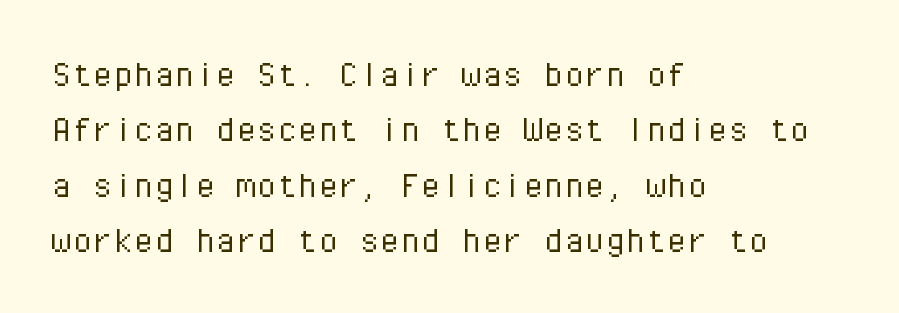
Q: Is the text bold? A: No.
Q: Is the text italic (slanted)? A: No, it is upright.
Q: Is the typeface a serif or a sans-serif typeface? A: Sans-serif.
Q: Is the text underlined? A: No.
Q: How is the paragraph aligned? A: Left-aligned.
Q: Is the spacing between letters normal or unusually wide? A: Normal.
Q: Is the spacing between lines tight, normal or loose? A: Normal.
Q: Width (condensed, normal, or wide)? A: Normal.
Q: Stroke contrast? A: Low.
Q: x-height? A: Medium.
Q: Monospaced? A: Yes.
